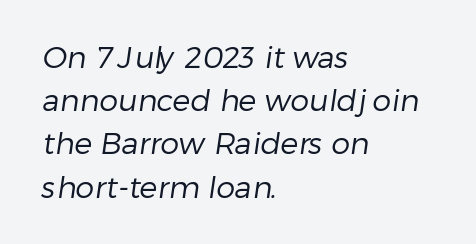
The image shows 30 px regular-weight sans-serif type; set left-aligned, normal line spacing (1.44x), normal letter spacing, not underlined; low stroke contrast and a medium x-height.
